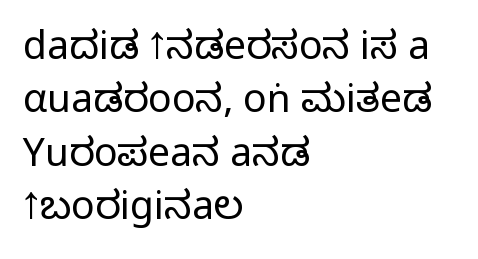
{"serif": "no", "italic": "no", "bold": "no", "weight": "regular", "width": "condensed", "stroke_contrast": "low", "x_height": "large", "monospaced": "no", "underline": "no", "align": "left", "line_spacing": "normal", "line_spacing_ratio": 1.37, "letter_spacing": "normal", "letter_spacing_em": 0.0, "glyph_px": 39}
